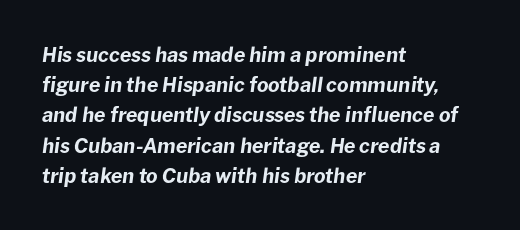
Leading matches the norm, producing a regular column. Inter-character spacing is left at the font's built-in metrics. The passage shown leans; its letterforms are oblique. Underlining? Definitely not there. You'd pick this weight for a headline — it's a proper bold.
